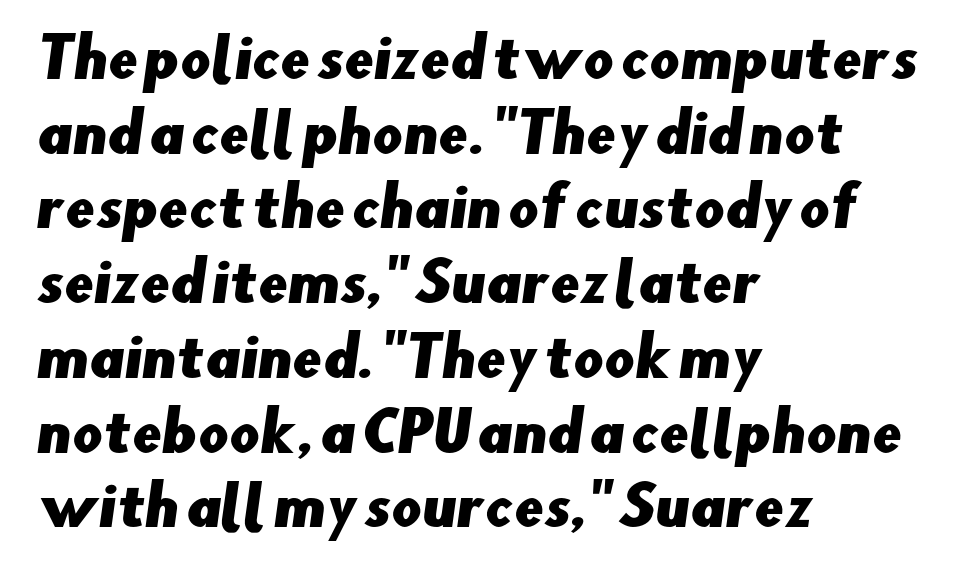
Interline gaps are of average width in this sample. The area under the type is left untouched. Inter-character spacing is left at the font's built-in metrics. No feet cap the strokes, marking this as sans-serif type. Caption: multi-line text, flush left, ragged right. This sample has the flowing, uneven cadence of proportional lettering.
